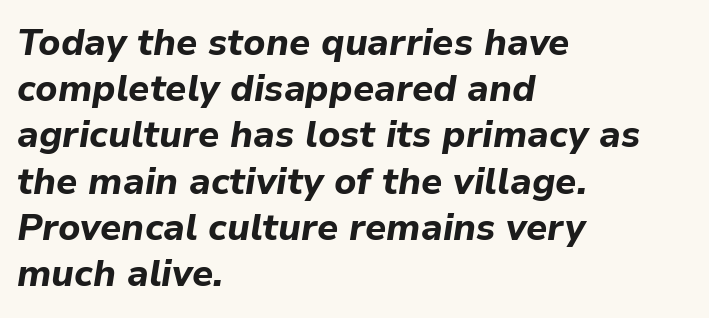
Successive baselines arrive at the customary interval. The sample has been set heavy, in full bold. What stands out about the letter spacing? Nothing — it is the standard amount. The whole block is typeset with a tilt.
